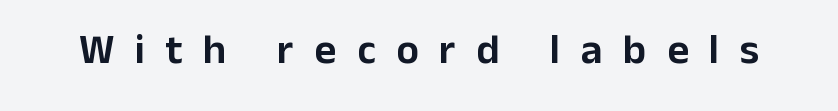
The passage shown is not underscored anywhere. You can tell from the bare stems that sans-serif type was used. Looks like regular typesetting: each glyph gets only the width it needs. Spacing between characters has been opened up far beyond the box default. Italic? Not at all — the glyphs are vertical.
